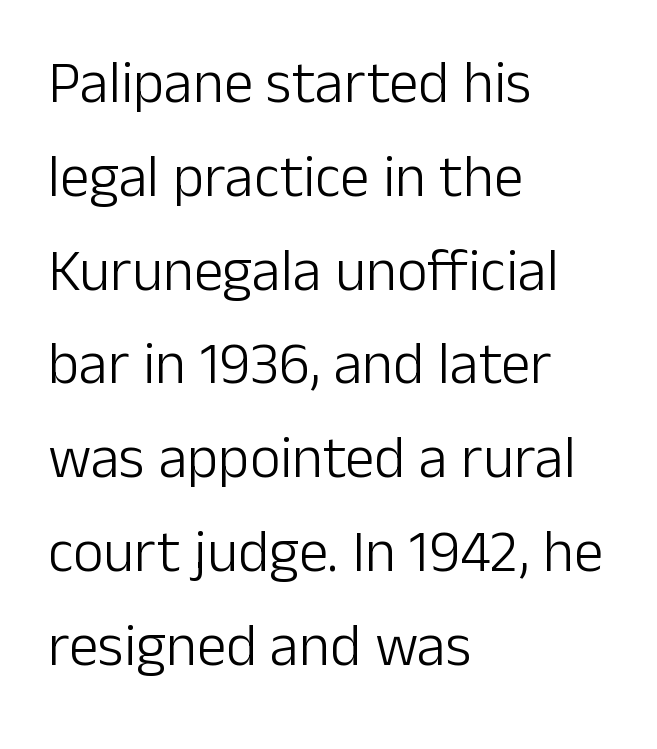
Nothing sits at the stroke ends, so this counts as sans-serif. Short note: letters normally spaced. Posture: vertical. No chunkiness to these letters — they're not bold. The compositor pushed each line to the left boundary.
